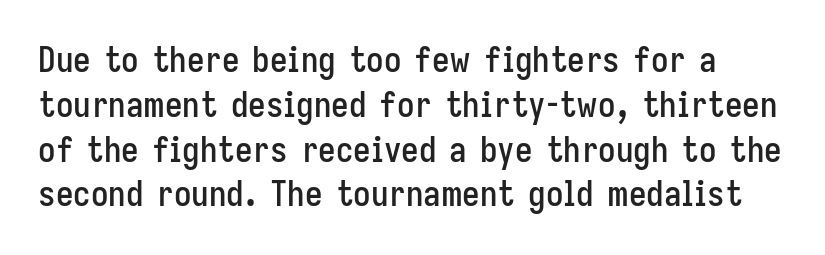
Q: Is the text italic (slanted)? A: No, it is upright.
Q: Is the typeface a serif or a sans-serif typeface? A: Sans-serif.
Q: Is the text underlined? A: No.
Q: Is the spacing between letters normal or unusually wide? A: Normal.
Q: Is the spacing between lines tight, normal or loose? A: Normal.
Q: Width (condensed, normal, or wide)? A: Condensed.
Q: Stroke contrast? A: Low.
Q: x-height? A: Medium.
Q: Monospaced? A: No.
